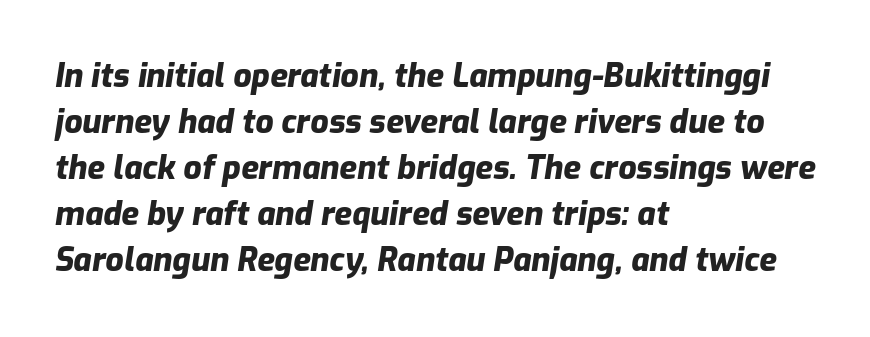
Caption: multi-line text, flush left, ragged right. If you drew a line through each stem, it would be angled. Is the letter spacing exaggerated? No — it looks like the ordinary default. Clear beneath every line of the passage.
